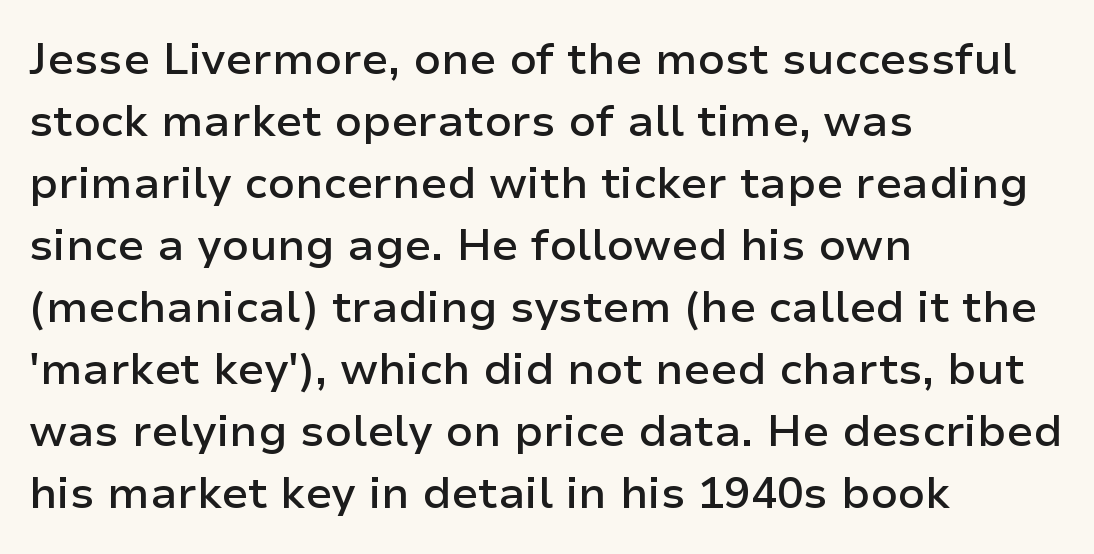
The image shows 44 px semibold sans-serif type, upright; set left-aligned, normal line spacing (1.41x), normal letter spacing, not underlined; low stroke contrast and a medium x-height.
